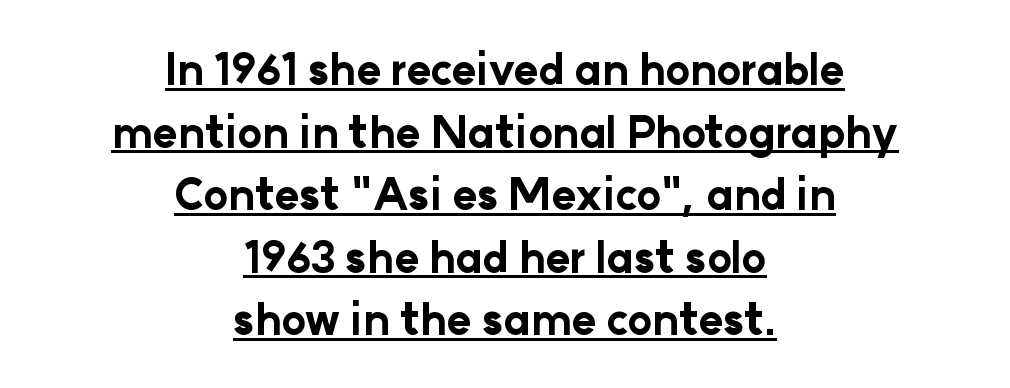
Q: Is the text bold? A: Yes.
Q: Is the text italic (slanted)? A: No, it is upright.
Q: Is the typeface a serif or a sans-serif typeface? A: Sans-serif.
Q: Is the text underlined? A: Yes.
Q: How is the paragraph aligned? A: Centered.
Q: Is the spacing between letters normal or unusually wide? A: Normal.
Q: Is the spacing between lines tight, normal or loose? A: Normal.
Q: Width (condensed, normal, or wide)? A: Normal.
Q: Stroke contrast? A: Low.
Q: x-height? A: Medium.
Q: Monospaced? A: No.
